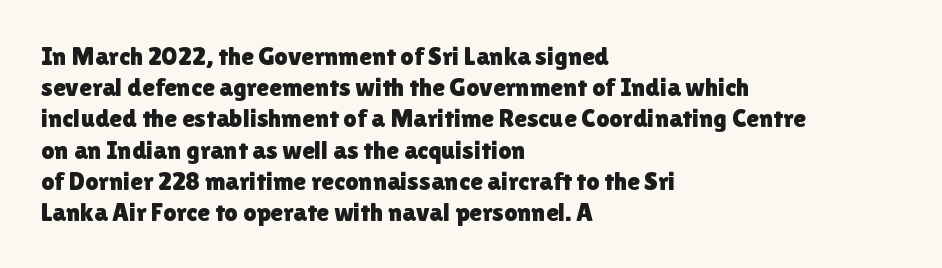
{"italic": "no", "underline": "no", "align": "left", "line_spacing_ratio": 1.2, "letter_spacing": "normal", "letter_spacing_em": 0.0, "glyph_px": 26}
